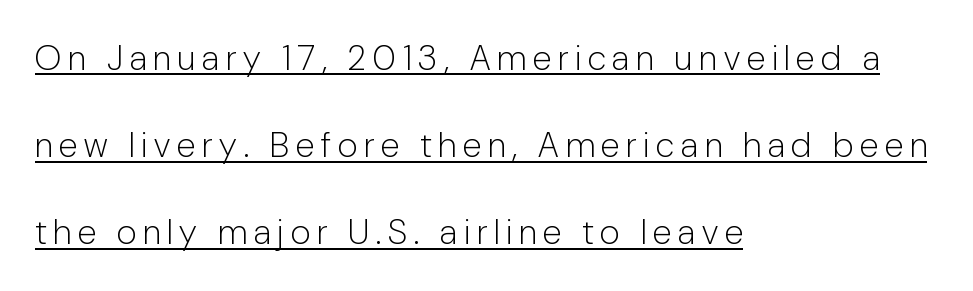
This sample has the flowing, uneven cadence of proportional lettering. The glyphs in this specimen are sans serif. Reading down the block, your eye returns to a fixed left position each line. Notice the wide empty band between every row — that's loose leading.
